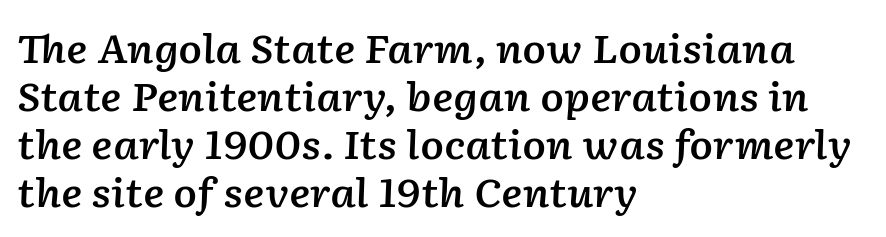
{"italic": "yes", "lean": "right", "slant_degrees": 2, "bold": "semi", "weight": "semibold", "width": "normal", "stroke_contrast": "low", "x_height": "medium", "monospaced": "no", "underline": "no", "align": "left", "line_spacing_ratio": 1.23, "letter_spacing": "normal", "letter_spacing_em": 0.0, "glyph_px": 39}
